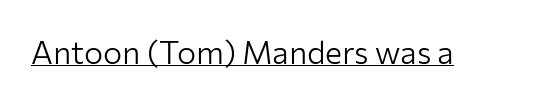
{"serif": "no", "italic": "no", "bold": "no", "weight": "light", "width": "normal", "stroke_contrast": "low", "x_height": "medium", "monospaced": "no", "underline": "yes", "letter_spacing": "normal", "letter_spacing_em": 0.0, "glyph_px": 32}
